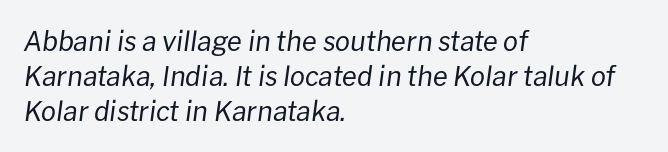
{"italic": "yes", "lean": "right", "slant_degrees": 8, "bold": "no", "underline": "no", "align": "left", "line_spacing": "normal", "line_spacing_ratio": 1.29, "letter_spacing": "normal", "letter_spacing_em": 0.0, "glyph_px": 27}
